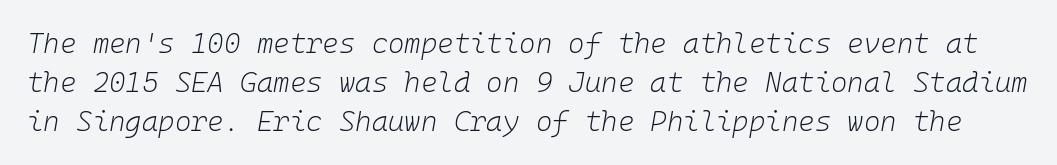
{"italic": "yes", "lean": "right", "slant_degrees": 10, "bold": "no", "weight": "light", "width": "normal", "stroke_contrast": "low", "x_height": "medium", "monospaced": "yes", "underline": "no", "line_spacing": "normal", "line_spacing_ratio": 1.39, "letter_spacing": "normal", "letter_spacing_em": 0.0, "glyph_px": 28}
